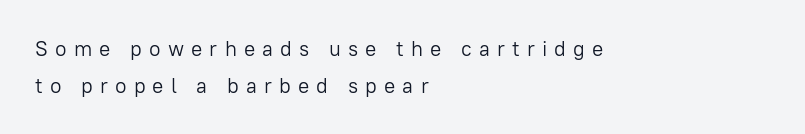
Q: Is the text bold? A: No.
Q: Is the text italic (slanted)? A: No, it is upright.
Q: Is the text underlined? A: No.
Q: How is the paragraph aligned? A: Left-aligned.
Q: Is the spacing between letters normal or unusually wide? A: Unusually wide.
